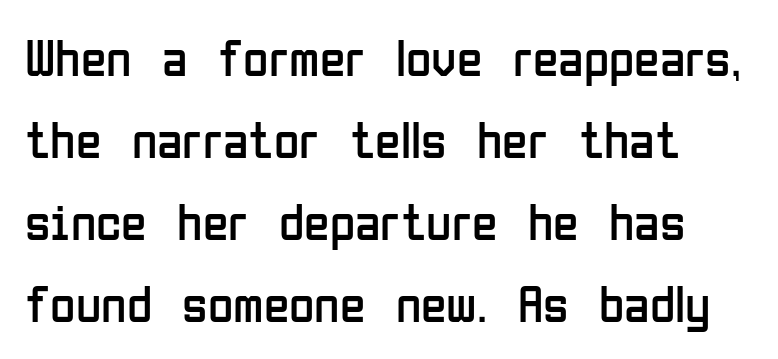
Q: Is the text bold? A: No.
Q: Is the text italic (slanted)? A: No, it is upright.
Q: Is the typeface a serif or a sans-serif typeface? A: Sans-serif.
Q: Is the text underlined? A: No.
Q: How is the paragraph aligned? A: Left-aligned.
Q: Is the spacing between letters normal or unusually wide? A: Normal.
Q: Is the spacing between lines tight, normal or loose? A: Normal.
Q: Width (condensed, normal, or wide)? A: Condensed.
Q: Stroke contrast? A: Low.
Q: x-height? A: Medium.
Q: Monospaced? A: No.
